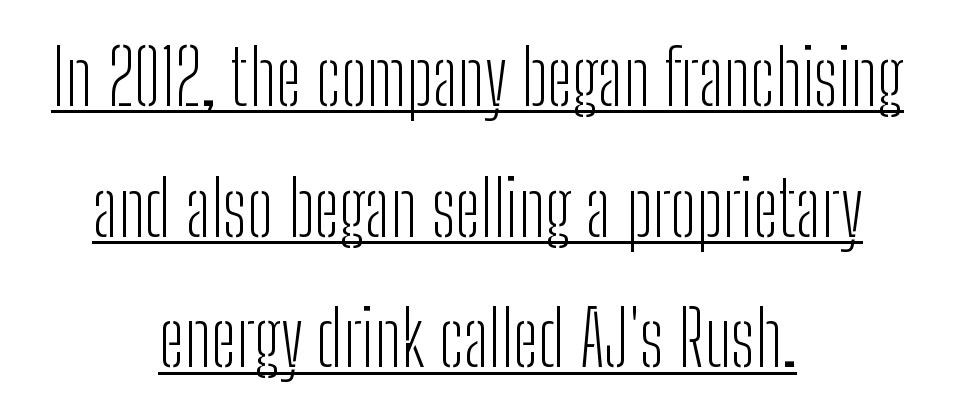
{"serif": "no", "italic": "no", "bold": "no", "weight": "light", "width": "condensed", "stroke_contrast": "low", "x_height": "medium", "monospaced": "no", "underline": "yes", "align": "center", "line_spacing_ratio": 1.72, "letter_spacing": "normal", "letter_spacing_em": 0.0, "glyph_px": 76}
